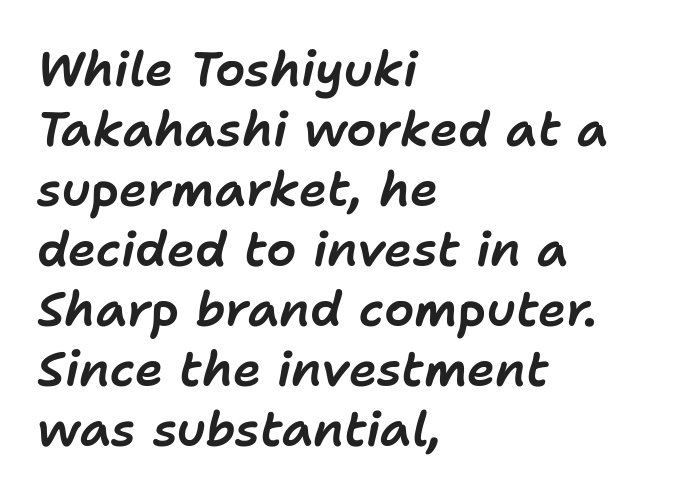
Q: Is the text italic (slanted)? A: Yes, it leans right by about 11 degrees.
Q: Is the text underlined? A: No.
Q: How is the paragraph aligned? A: Left-aligned.
Q: Is the spacing between letters normal or unusually wide? A: Normal.
Q: Is the spacing between lines tight, normal or loose? A: Normal.
Q: Width (condensed, normal, or wide)? A: Normal.
Q: Stroke contrast? A: Low.
Q: x-height? A: Medium.
Q: Monospaced? A: No.
